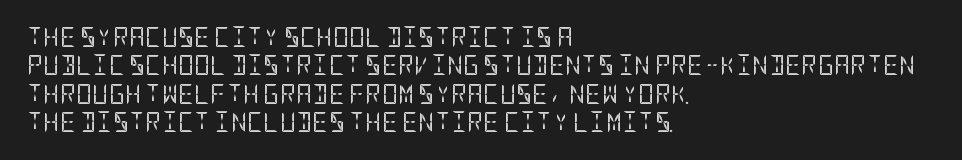
Q: Is the text bold? A: No.
Q: Is the text italic (slanted)? A: No, it is upright.
Q: Is the text underlined? A: No.
Q: How is the paragraph aligned? A: Left-aligned.
Q: Is the spacing between letters normal or unusually wide? A: Normal.
Q: Is the spacing between lines tight, normal or loose? A: Normal.
